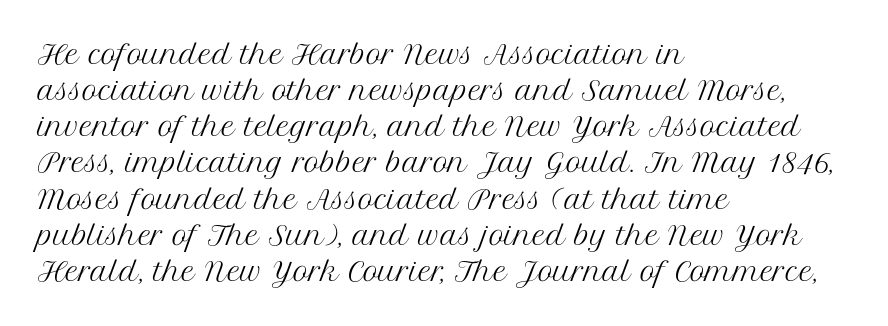
Teacher's note: observe the even left margin — that is flush-left alignment. Students, note that the glyphs here touch the page at normal intervals. Descenders hang freely into open space. Stem width sits at or under what a default text font uses.
